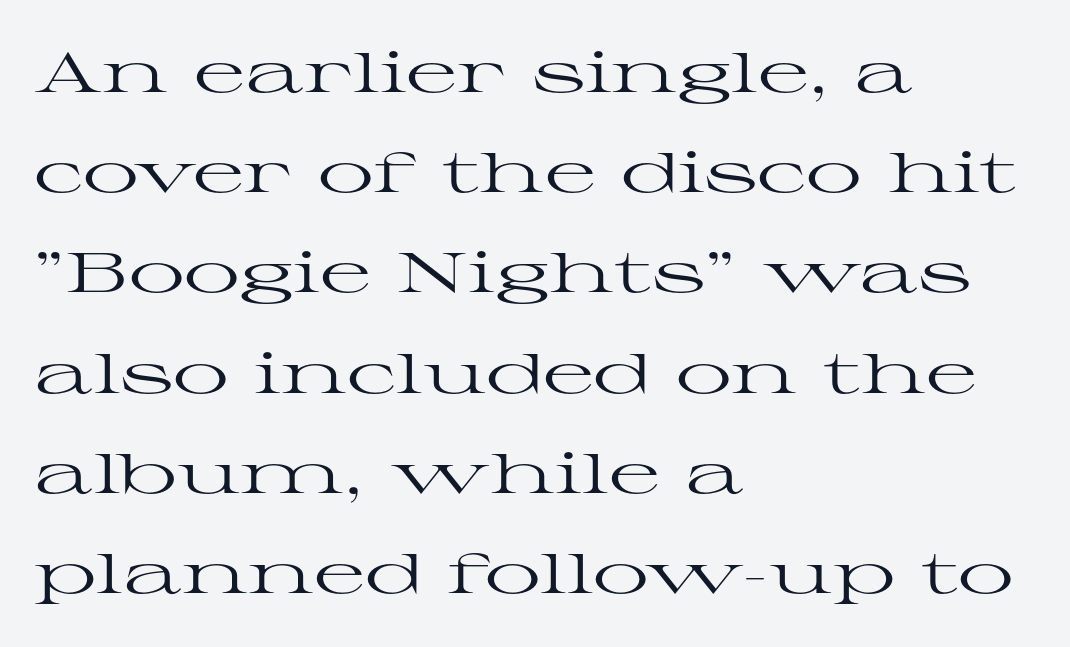
The axis of the letterforms is exactly vertical. Each letter's strokes conclude with small projecting serifs. The weight tops out at a normal text grade. All the whitespace from short lines collects on the right. This sample has the flowing, uneven cadence of proportional lettering.
